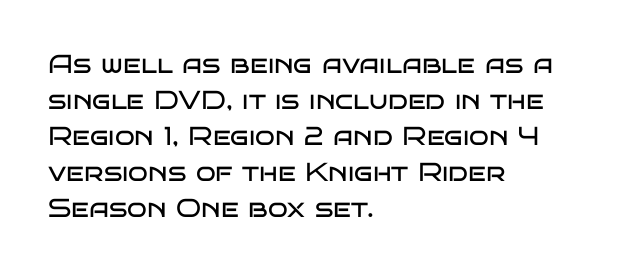
{"italic": "no", "bold": "no", "underline": "no", "align": "left", "line_spacing": "normal", "line_spacing_ratio": 1.38, "letter_spacing": "normal", "letter_spacing_em": 0.0, "glyph_px": 26}
